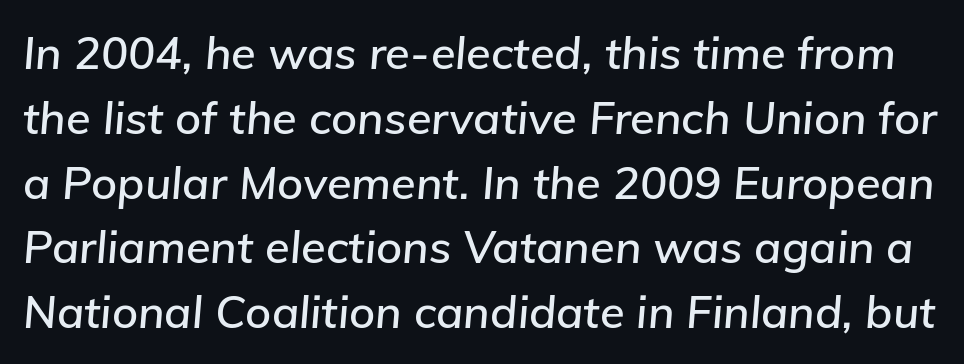
Q: Is the text italic (slanted)? A: Yes, it leans right by about 5 degrees.
Q: Is the text underlined? A: No.
Q: Is the spacing between letters normal or unusually wide? A: Normal.
Q: Is the spacing between lines tight, normal or loose? A: Normal.
Q: Width (condensed, normal, or wide)? A: Normal.
Q: Stroke contrast? A: Low.
Q: x-height? A: Medium.
Q: Monospaced? A: No.
